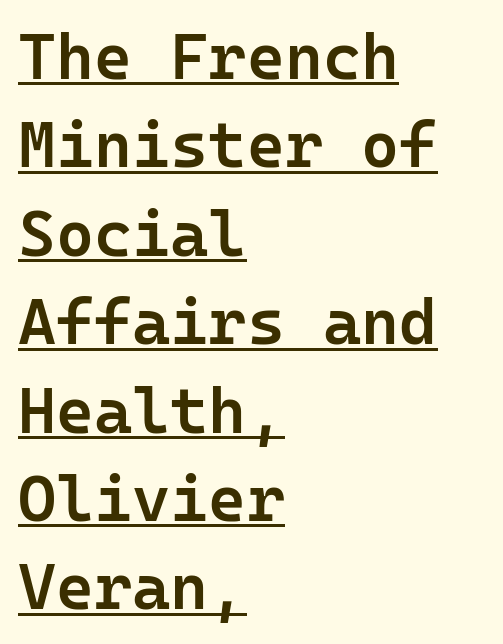
The image shows 65 px semibold sans-serif type, upright, monospaced; set left-aligned, normal line spacing (1.36x), normal letter spacing, underlined; low stroke contrast and a medium x-height.
